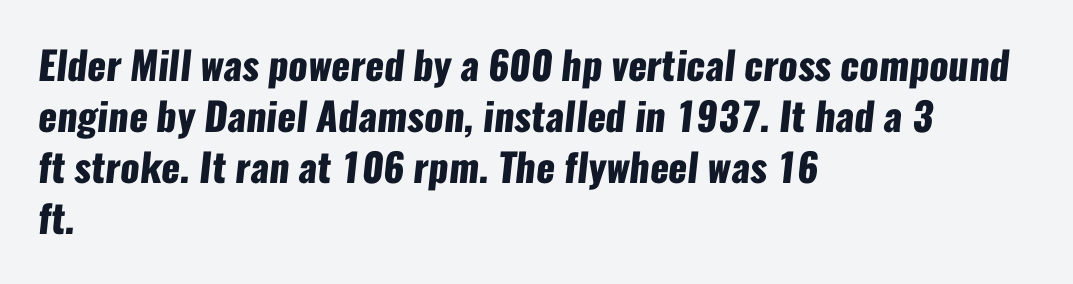
{"serif": "no", "bold": "yes", "weight": "heavy", "width": "condensed", "stroke_contrast": "low", "x_height": "medium", "monospaced": "no", "underline": "no", "align": "left", "line_spacing": "normal", "line_spacing_ratio": 1.31, "letter_spacing": "normal", "letter_spacing_em": 0.0, "glyph_px": 39}
